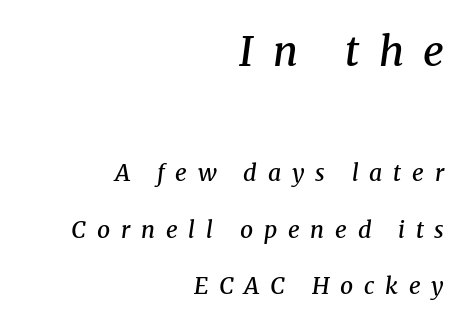
Q: Is the text bold? A: Semi-bold.
Q: Is the text italic (slanted)? A: Yes, it leans right by about 8 degrees.
Q: Is the typeface a serif or a sans-serif typeface? A: Serif.
Q: Is the text underlined? A: No.
Q: How is the paragraph aligned? A: Right-aligned.
Q: Is the spacing between letters normal or unusually wide? A: Unusually wide.
Q: Is the spacing between lines tight, normal or loose? A: Loose.
Q: Which block of text is set in a larger size, the first (top) or the second (bottom)? A: The first (top) one.
Q: Width (condensed, normal, or wide)? A: Normal.
Q: Stroke contrast? A: Medium.
Q: x-height? A: Medium.
Q: Monospaced? A: No.
